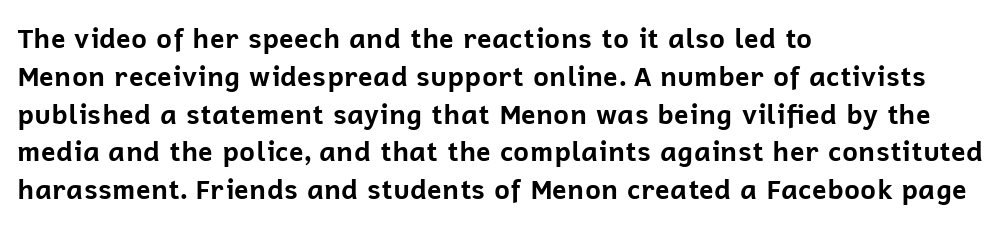
The image shows 27 px bold type, upright; set left-aligned, normal line spacing (1.4x), normal letter spacing, not underlined.
